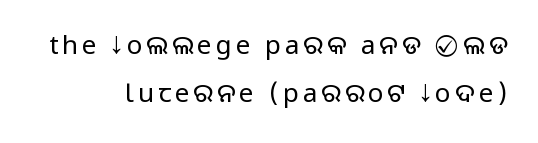
The image shows 26 px text type, upright; set line spacing 1.84x, not underlined.
